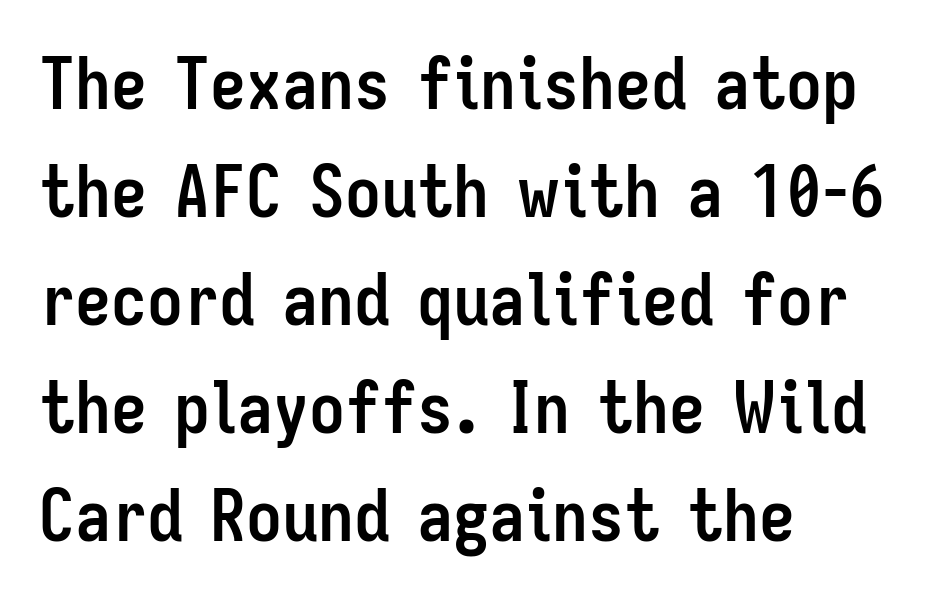
The image shows 72 px semibold, condensed sans-serif type, upright; set left-aligned, normal line spacing (1.5x), normal letter spacing, not underlined; low stroke contrast and a medium x-height.
